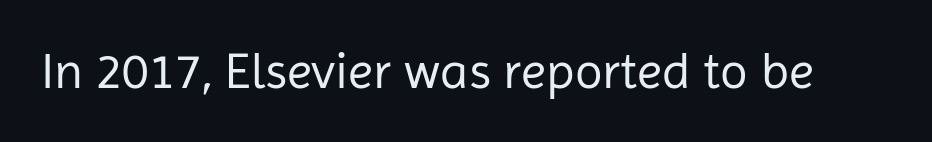
{"serif": "no", "italic": "no", "bold": "no", "weight": "regular", "width": "normal", "stroke_contrast": "low", "x_height": "medium", "monospaced": "no", "underline": "no", "letter_spacing": "normal", "letter_spacing_em": 0.0, "glyph_px": 51}
